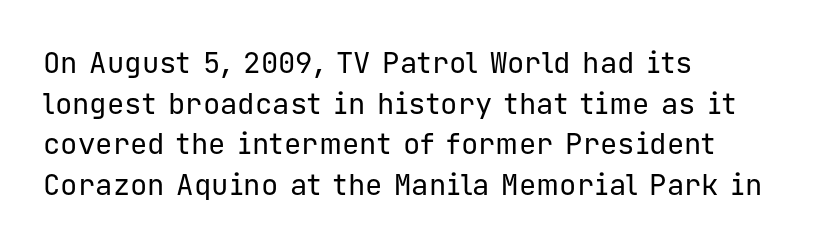
The image shows 29 px regular-weight sans-serif type, upright, monospaced; set left-aligned, normal line spacing (1.4x), normal letter spacing, not underlined; low stroke contrast and a medium x-height.
